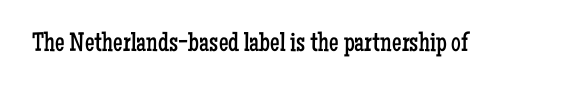
The image shows 27 px text type, upright; set normal letter spacing, not underlined.
